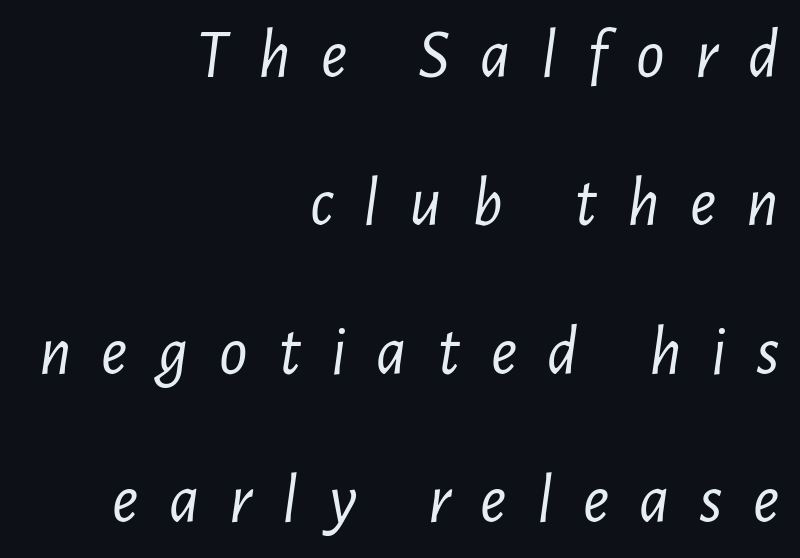
The image shows 70 px light, condensed type, italic (leaning right); set right-aligned, loose line spacing (2.12x), unusually wide letter spacing (+0.43 em), not underlined; low stroke contrast and a medium x-height.
